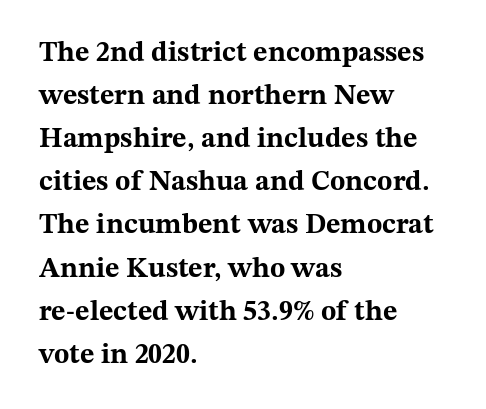
The image shows 28 px bold, wide serif type, upright; set left-aligned, normal line spacing (1.54x), normal letter spacing, not underlined; medium stroke contrast and a medium x-height.
